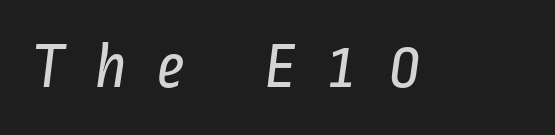
Display-style spreading of the glyphs; the letterfit is very open. Proportional: the letters do not fall into vertical columns. Heft: none added — not bold. The gap between lines stays unmarked. The letters carry no serifs — their stems end cleanly without finishing strokes.
